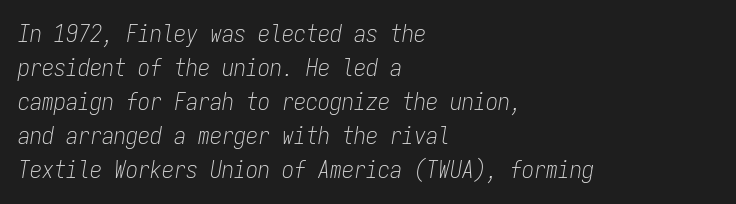
Q: Is the text bold? A: No.
Q: Is the text italic (slanted)? A: Yes, it leans right by about 9 degrees.
Q: Is the text underlined? A: No.
Q: How is the paragraph aligned? A: Left-aligned.
Q: Is the spacing between letters normal or unusually wide? A: Normal.
Q: Is the spacing between lines tight, normal or loose? A: Normal.
